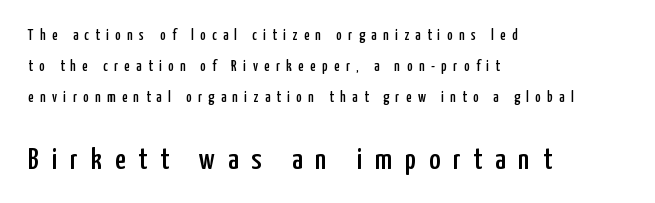
Q: Is the text italic (slanted)? A: No, it is upright.
Q: Is the typeface a serif or a sans-serif typeface? A: Sans-serif.
Q: Is the text underlined? A: No.
Q: How is the paragraph aligned? A: Left-aligned.
Q: Is the spacing between letters normal or unusually wide? A: Unusually wide.
Q: Is the spacing between lines tight, normal or loose? A: Loose.
Q: Which block of text is set in a larger size, the first (top) or the second (bottom)? A: The second (bottom) one.
Q: Width (condensed, normal, or wide)? A: Condensed.
Q: Stroke contrast? A: Low.
Q: x-height? A: Medium.
Q: Monospaced? A: No.
